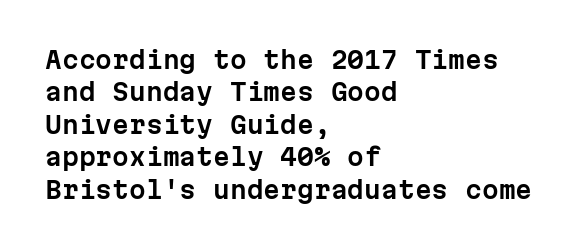
Glyph-to-glyph distance matches everyday printed text. Teacher's note: observe the even left margin — that is flush-left alignment. Type without underlining. This sample keeps an unexceptional amount of space between lines. This is roman type, the default non-slanted kind.
